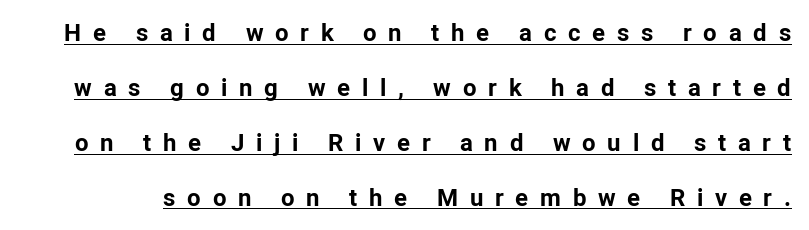
The image shows 24 px bold type, upright; set loose line spacing (2.29x), unusually wide letter spacing (+0.49 em), underlined.
